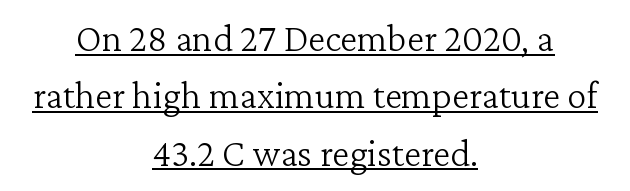
The image shows 39 px light serif type, upright; set centered, normal line spacing (1.47x), normal letter spacing, underlined; low stroke contrast and a medium x-height.
